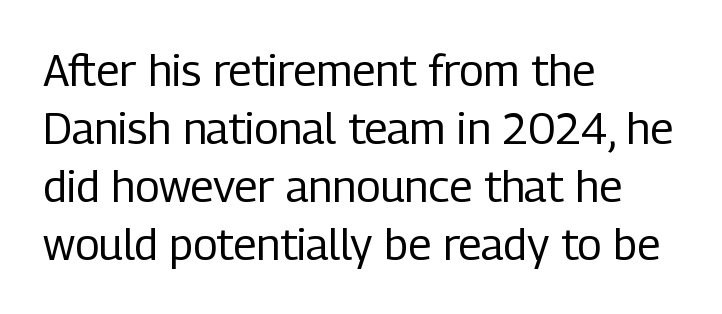
Q: Is the text bold? A: No.
Q: Is the text italic (slanted)? A: No, it is upright.
Q: Is the typeface a serif or a sans-serif typeface? A: Sans-serif.
Q: Is the text underlined? A: No.
Q: How is the paragraph aligned? A: Left-aligned.
Q: Is the spacing between letters normal or unusually wide? A: Normal.
Q: Is the spacing between lines tight, normal or loose? A: Normal.
Q: Width (condensed, normal, or wide)? A: Condensed.
Q: Stroke contrast? A: Low.
Q: x-height? A: Medium.
Q: Monospaced? A: No.
